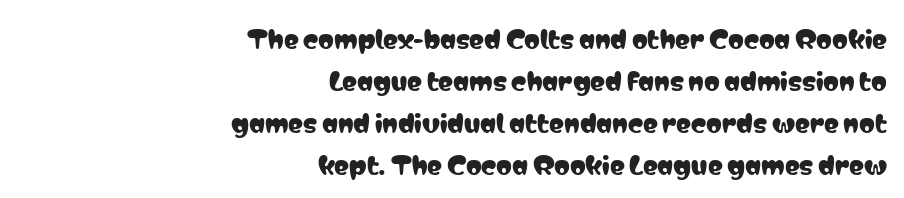
Q: Is the text italic (slanted)? A: No, it is upright.
Q: Is the text underlined? A: No.
Q: How is the paragraph aligned? A: Right-aligned.
Q: Is the spacing between letters normal or unusually wide? A: Normal.
Q: Is the spacing between lines tight, normal or loose? A: Normal.
